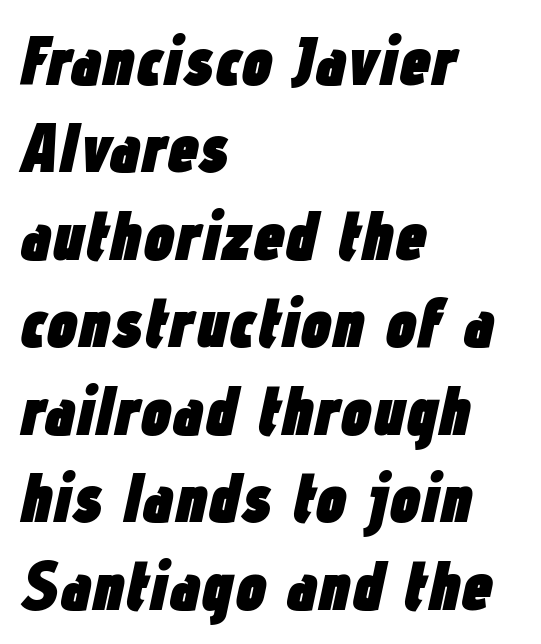
Q: Is the text bold? A: Yes.
Q: Is the text italic (slanted)? A: Yes, it leans right by about 12 degrees.
Q: Is the text underlined? A: No.
Q: How is the paragraph aligned? A: Left-aligned.
Q: Is the spacing between letters normal or unusually wide? A: Normal.
Q: Is the spacing between lines tight, normal or loose? A: Normal.
Q: Width (condensed, normal, or wide)? A: Condensed.
Q: Stroke contrast? A: Low.
Q: x-height? A: Medium.
Q: Monospaced? A: No.
